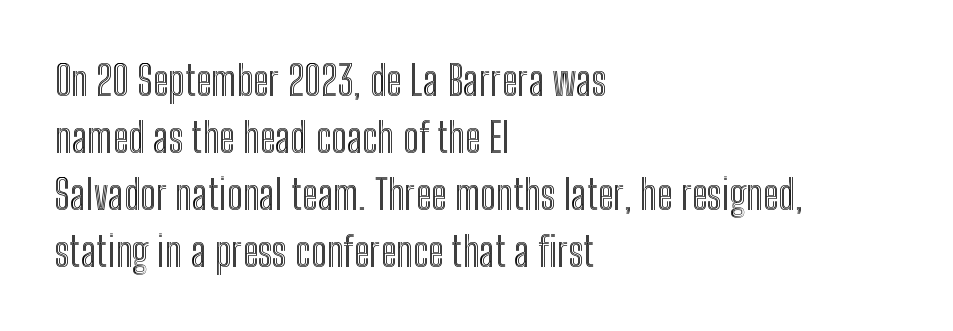
Q: Is the text italic (slanted)? A: No, it is upright.
Q: Is the text underlined? A: No.
Q: How is the paragraph aligned? A: Left-aligned.
Q: Is the spacing between letters normal or unusually wide? A: Normal.
Q: Is the spacing between lines tight, normal or loose? A: Normal.
Q: Width (condensed, normal, or wide)? A: Condensed.
Q: x-height? A: Medium.
Q: Monospaced? A: No.
